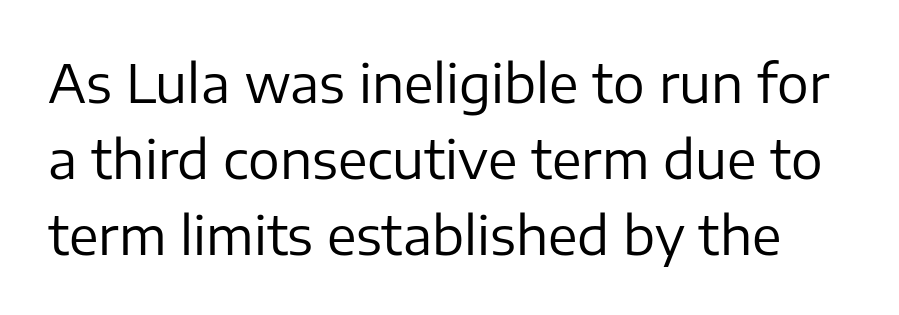
Q: Is the text bold? A: No.
Q: Is the text italic (slanted)? A: No, it is upright.
Q: Is the typeface a serif or a sans-serif typeface? A: Sans-serif.
Q: Is the text underlined? A: No.
Q: Is the spacing between letters normal or unusually wide? A: Normal.
Q: Is the spacing between lines tight, normal or loose? A: Normal.
Q: Width (condensed, normal, or wide)? A: Normal.
Q: Stroke contrast? A: Low.
Q: x-height? A: Medium.
Q: Monospaced? A: No.
